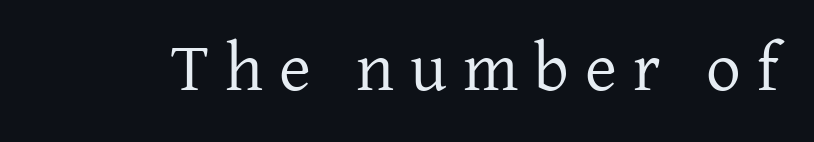
{"serif": "yes", "italic": "no", "bold": "no", "weight": "regular", "width": "normal", "stroke_contrast": "low", "x_height": "medium", "monospaced": "no", "underline": "no", "letter_spacing": "wide", "letter_spacing_em": 0.23, "glyph_px": 69}
